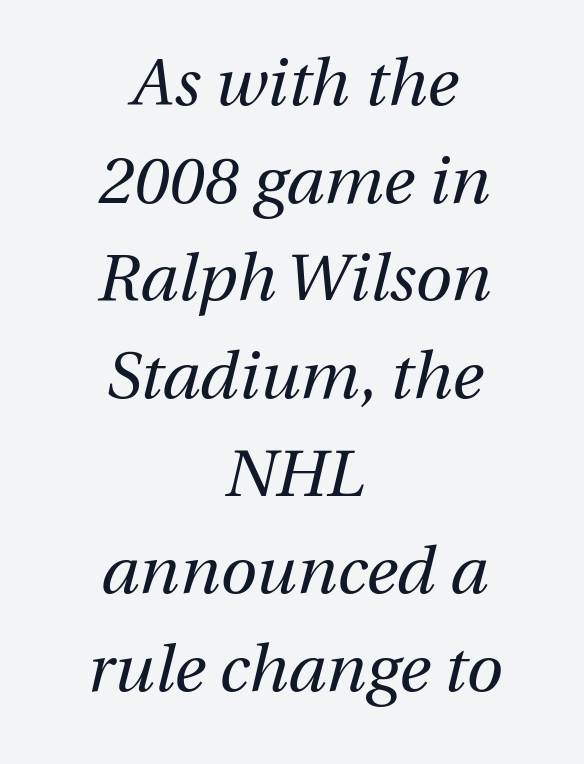
{"italic": "yes", "lean": "right", "slant_degrees": 13, "bold": "no", "weight": "regular", "width": "normal", "stroke_contrast": "medium", "x_height": "medium", "monospaced": "no", "underline": "no", "align": "center", "line_spacing": "normal", "line_spacing_ratio": 1.48, "letter_spacing": "normal", "letter_spacing_em": 0.0, "glyph_px": 66}
